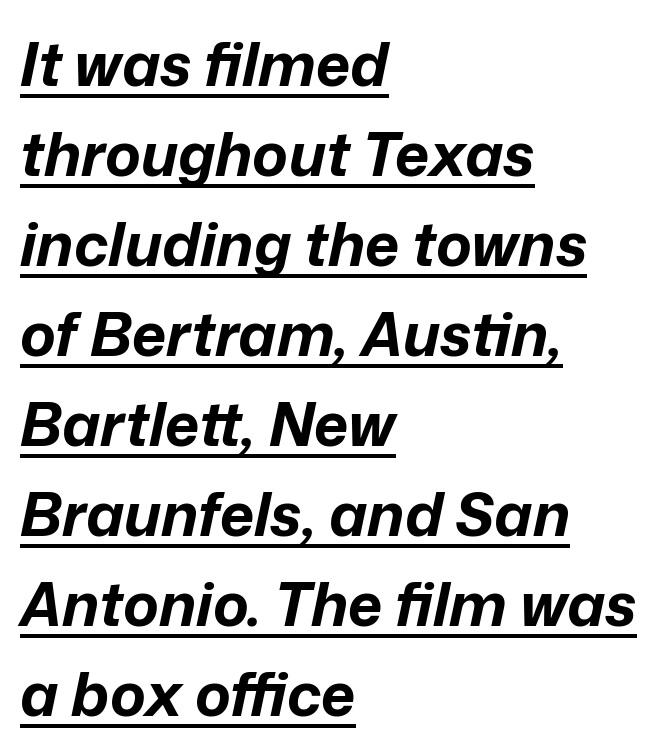
{"italic": "yes", "lean": "right", "slant_degrees": 12, "bold": "yes", "weight": "bold", "width": "normal", "stroke_contrast": "low", "x_height": "medium", "monospaced": "no", "underline": "yes", "align": "left", "line_spacing": "normal", "line_spacing_ratio": 1.5, "letter_spacing": "normal", "letter_spacing_em": 0.0, "glyph_px": 60}
